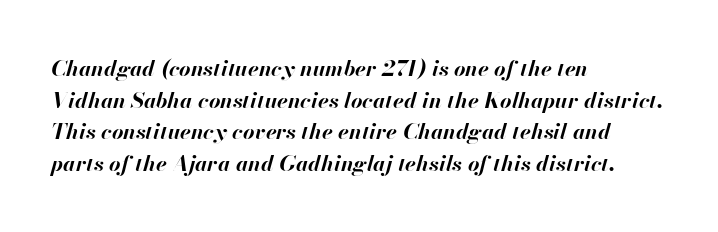
{"italic": "yes", "lean": "right", "slant_degrees": 13, "bold": "yes", "underline": "no", "align": "left", "line_spacing": "normal", "line_spacing_ratio": 1.44, "letter_spacing": "normal", "letter_spacing_em": 0.0, "glyph_px": 22}
